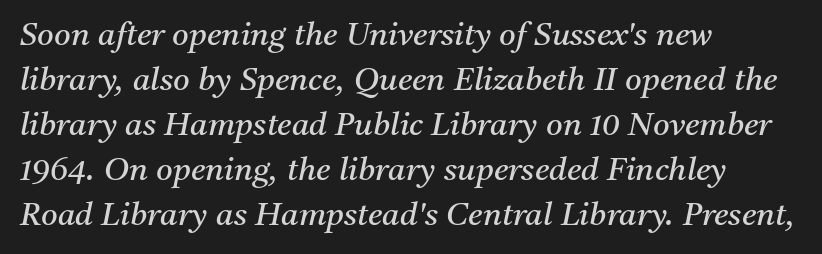
{"serif": "yes", "italic": "yes", "lean": "right", "slant_degrees": 11, "bold": "no", "weight": "regular", "width": "normal", "stroke_contrast": "medium", "x_height": "medium", "monospaced": "no", "underline": "no", "align": "left", "line_spacing": "normal", "line_spacing_ratio": 1.41, "letter_spacing": "normal", "letter_spacing_em": 0.0, "glyph_px": 32}
